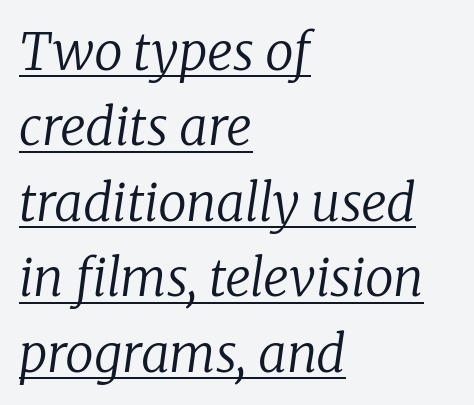
{"serif": "yes", "italic": "yes", "lean": "right", "slant_degrees": 8, "bold": "no", "weight": "regular", "width": "normal", "stroke_contrast": "low", "x_height": "medium", "monospaced": "no", "underline": "yes", "align": "left", "line_spacing": "normal", "line_spacing_ratio": 1.48, "letter_spacing": "normal", "letter_spacing_em": 0.0, "glyph_px": 51}
